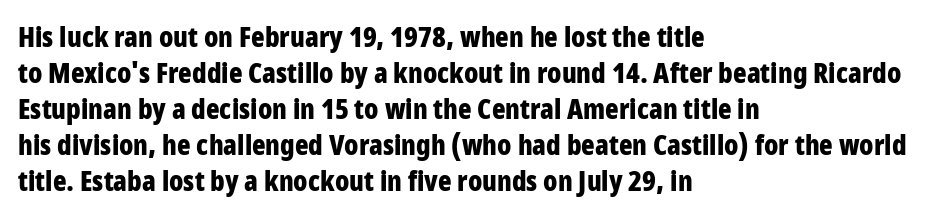
{"serif": "no", "italic": "no", "bold": "yes", "weight": "bold", "width": "condensed", "stroke_contrast": "low", "x_height": "large", "monospaced": "no", "underline": "no", "align": "left", "line_spacing": "normal", "line_spacing_ratio": 1.29, "letter_spacing": "normal", "letter_spacing_em": 0.0, "glyph_px": 28}
